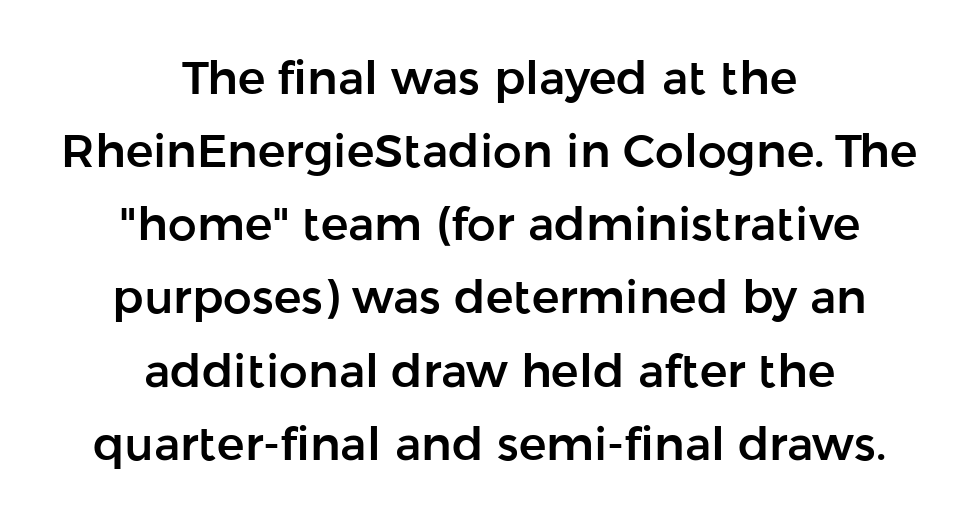
The strip under each line holds only bare page. The rendering uses natural spacing where letterforms have individual widths. Check where the strokes stop: nothing finishes them off — pure sans. This sample is center-justified, so both line endings float freely.
